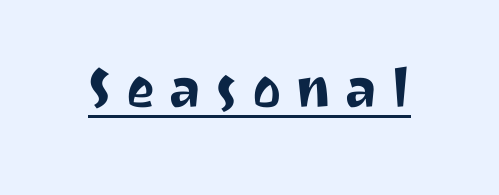
Q: Is the text italic (slanted)? A: No, it is upright.
Q: Is the typeface a serif or a sans-serif typeface? A: Sans-serif.
Q: Is the text underlined? A: Yes.
Q: Is the spacing between letters normal or unusually wide? A: Unusually wide.
Q: Width (condensed, normal, or wide)? A: Normal.
Q: Stroke contrast? A: Medium.
Q: x-height? A: Medium.
Q: Monospaced? A: No.
